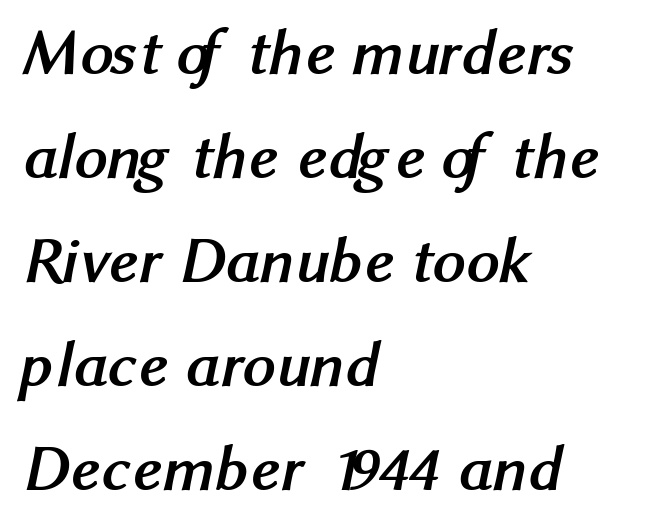
{"serif": "no", "bold": "yes", "weight": "semibold", "width": "normal", "stroke_contrast": "medium", "x_height": "medium", "monospaced": "no", "underline": "no", "align": "left", "line_spacing": "normal", "line_spacing_ratio": 1.6, "letter_spacing": "normal", "letter_spacing_em": 0.0, "glyph_px": 65}
